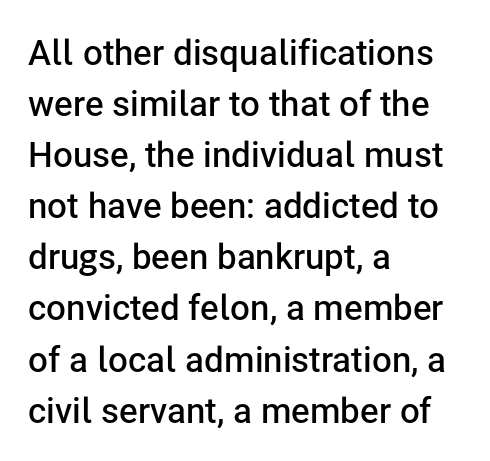
{"serif": "no", "italic": "no", "bold": "semi", "weight": "semibold", "width": "normal", "stroke_contrast": "low", "x_height": "medium", "monospaced": "no", "underline": "no", "align": "left", "line_spacing": "normal", "line_spacing_ratio": 1.46, "letter_spacing": "normal", "letter_spacing_em": 0.0, "glyph_px": 35}
